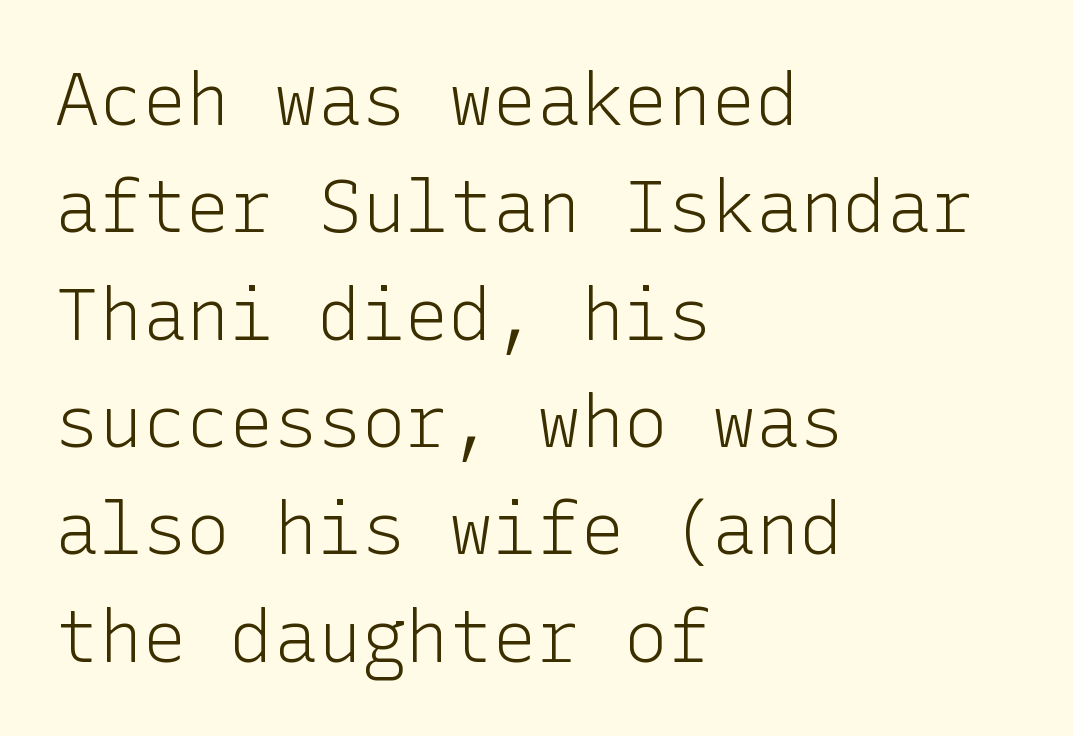
Q: Is the text bold? A: No.
Q: Is the text italic (slanted)? A: No, it is upright.
Q: Is the typeface a serif or a sans-serif typeface? A: Sans-serif.
Q: Is the text underlined? A: No.
Q: How is the paragraph aligned? A: Left-aligned.
Q: Is the spacing between letters normal or unusually wide? A: Normal.
Q: Is the spacing between lines tight, normal or loose? A: Normal.
Q: Width (condensed, normal, or wide)? A: Normal.
Q: Stroke contrast? A: Low.
Q: x-height? A: Medium.
